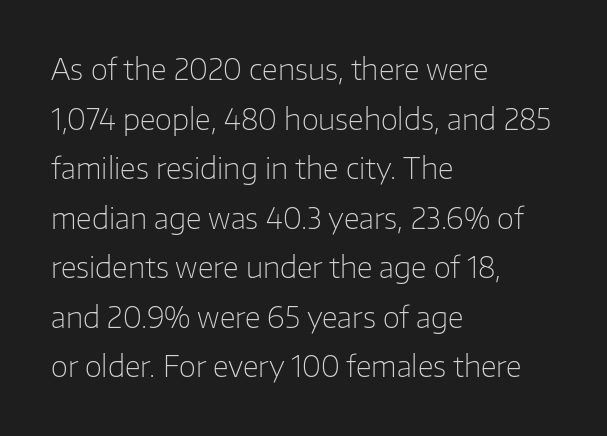
The strip under each line holds only bare page. The tracking reads as untouched default to a designer's eye. If you drew a ruler down the left edge, every line would touch it. The rendering uses natural spacing where letterforms have individual widths. Grotesque or geometric, the face here clearly has no serifs.
